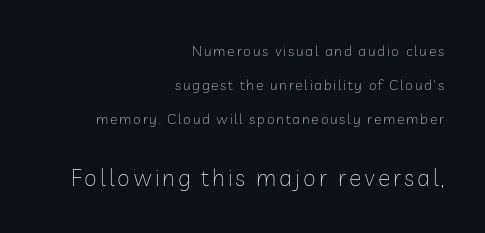
The image shows 23 px text type, upright; set right-aligned, loose line spacing (2.44x), not underlined; the second (bottom) block is 1.64x larger.
